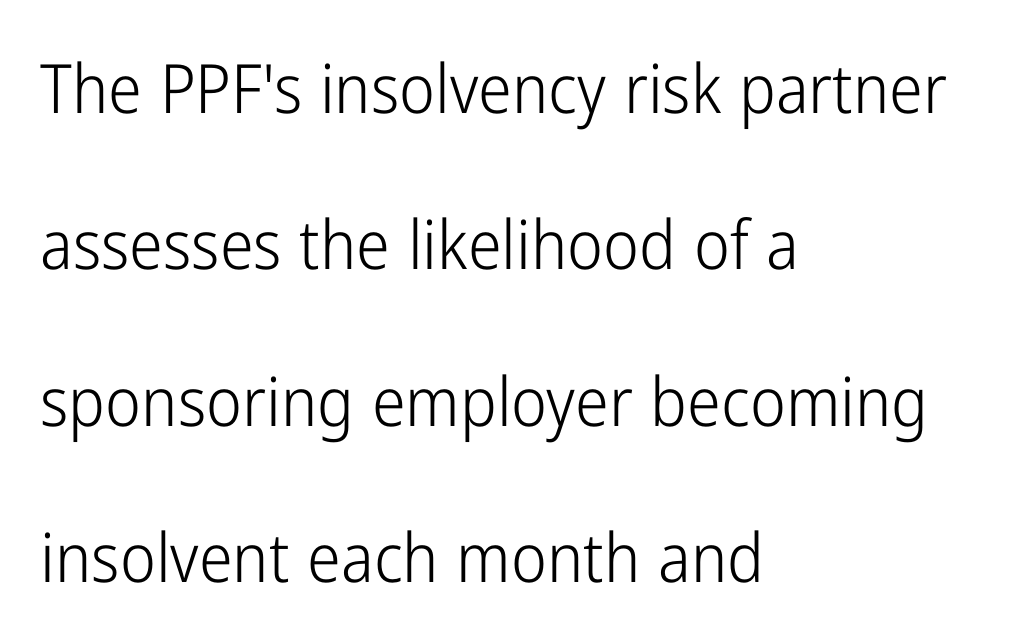
The image shows 68 px light, condensed sans-serif type, upright; set left-aligned, loose line spacing (2.3x), normal letter spacing, not underlined; low stroke contrast and a medium x-height.
